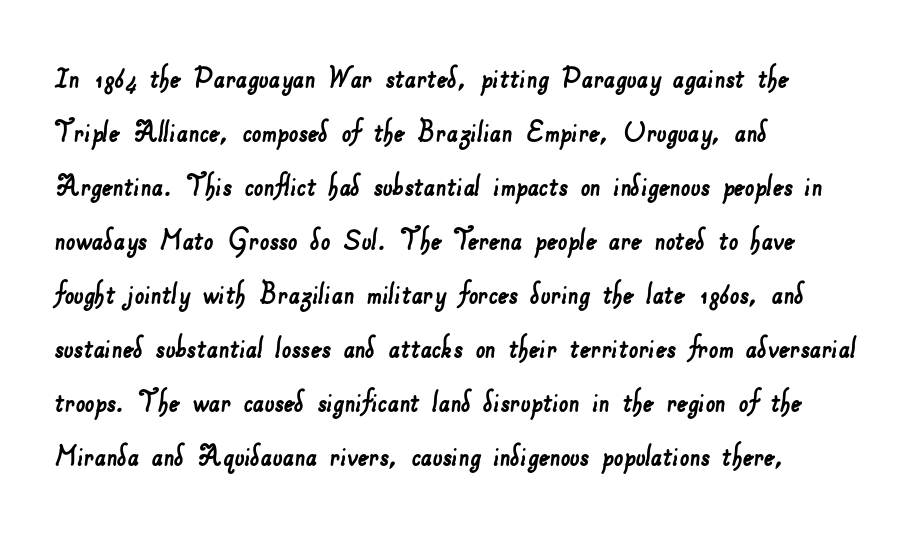
The image shows 34 px sans-serif type; set left-aligned, normal line spacing (1.59x), normal letter spacing, not underlined; low stroke contrast and a small x-height.
